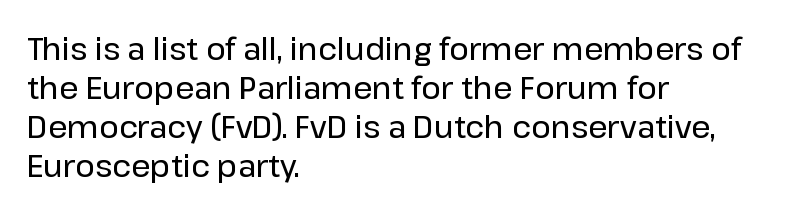
The image shows 30 px sans-serif type, upright; set left-aligned, normal line spacing (1.3x), normal letter spacing, not underlined; low stroke contrast and a medium x-height.
